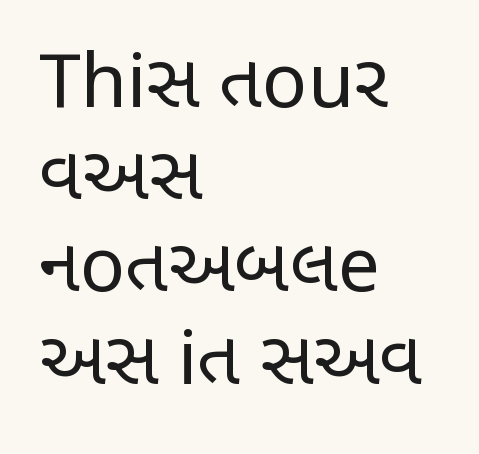
{"serif": "no", "italic": "no", "bold": "no", "weight": "regular", "width": "condensed", "stroke_contrast": "low", "x_height": "large", "monospaced": "no", "underline": "no", "align": "left", "line_spacing_ratio": 1.23, "letter_spacing": "normal", "letter_spacing_em": 0.0, "glyph_px": 75}
